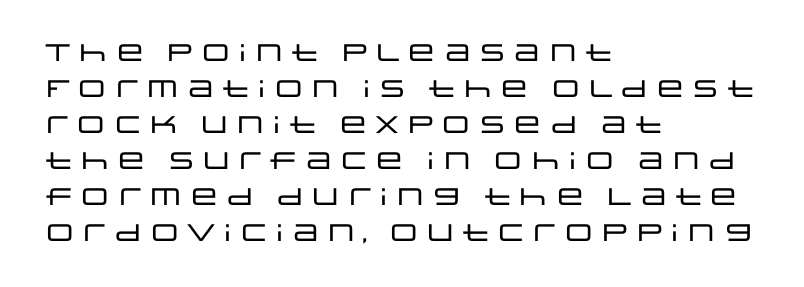
You can tell it's not italic because the verticals are truly vertical. Whoever set this chose a conventional vertical rhythm. The line texture is even and compact thanks to regular tracking. Each row of text sits above clean, open space.
